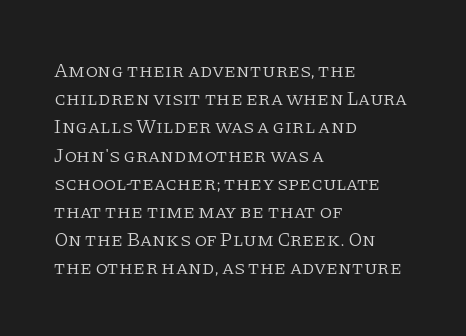
Nobody drew a line under any word here. When letters stand straight like this, we call the style roman or upright. The lines sit at an ordinary, default distance from one another. Summary of weight: not heavy and not bold.
